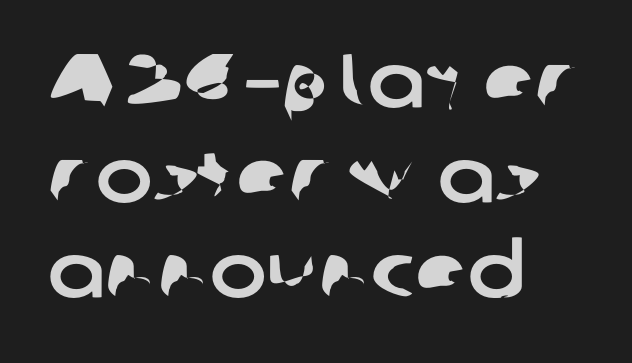
{"serif": "no", "width": "normal", "stroke_contrast": "low", "x_height": "medium", "monospaced": "no", "underline": "no", "align": "left", "line_spacing": "normal", "line_spacing_ratio": 1.25, "letter_spacing": "normal", "letter_spacing_em": 0.0, "glyph_px": 76}
